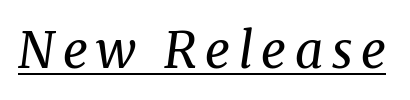
{"serif": "yes", "italic": "yes", "lean": "right", "slant_degrees": 8, "bold": "no", "weight": "regular", "width": "normal", "stroke_contrast": "medium", "x_height": "medium", "monospaced": "no", "underline": "yes", "glyph_px": 50}
